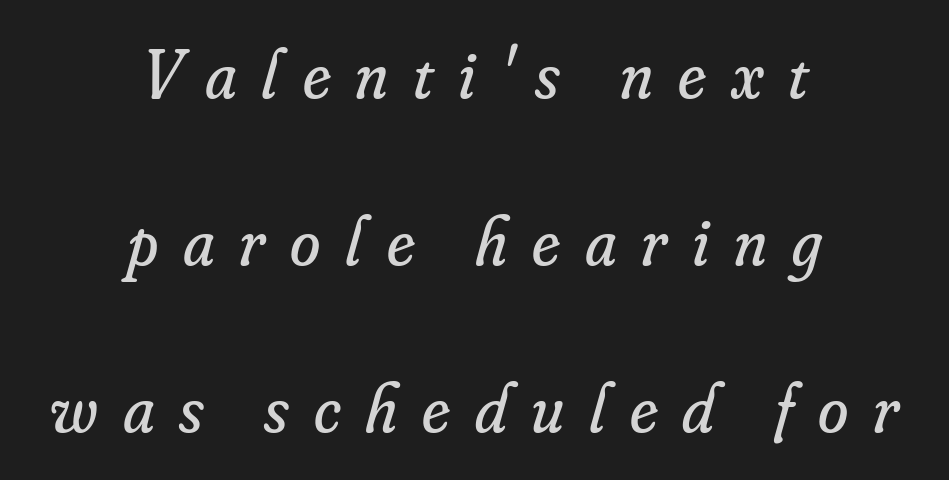
Quick note: italic. Glyph-to-glyph distance is far greater than everyday printed text. The area under the type is left untouched. Notice how the passage keeps no hard edge, just a central spine. Honestly, the rows look like they've been pulled way apart. The cut favours lightness, reaching ordinary text weight at its darkest.
